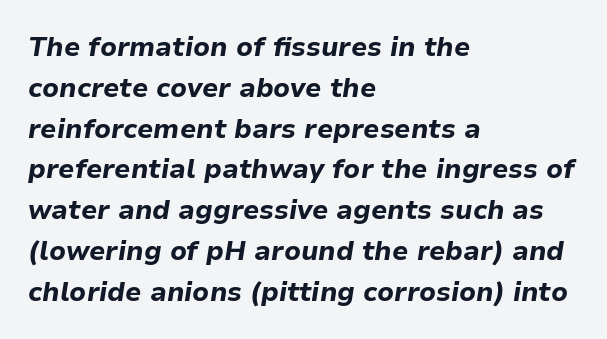
{"italic": "yes", "lean": "right", "slant_degrees": 9, "bold": "yes", "underline": "no", "align": "left", "line_spacing": "normal", "line_spacing_ratio": 1.51, "letter_spacing": "normal", "letter_spacing_em": 0.0, "glyph_px": 27}
